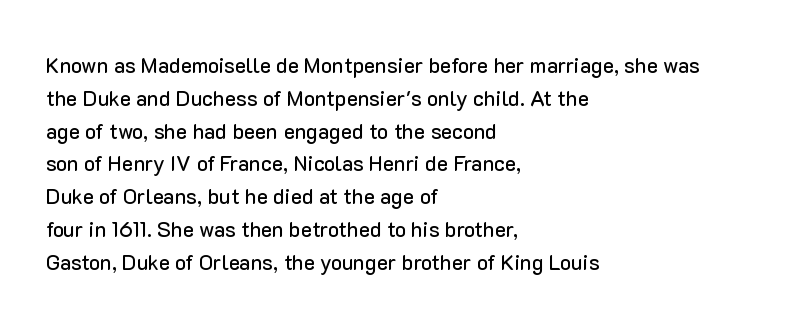
The image shows 21 px text type, upright; set left-aligned, normal line spacing (1.56x), normal letter spacing, not underlined.
